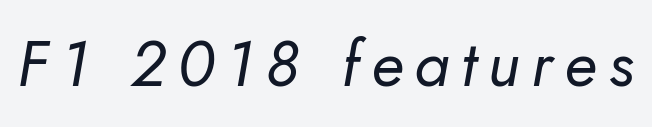
The image shows 64 px regular-weight type, italic (leaning right); set not underlined; low stroke contrast and a small x-height.
